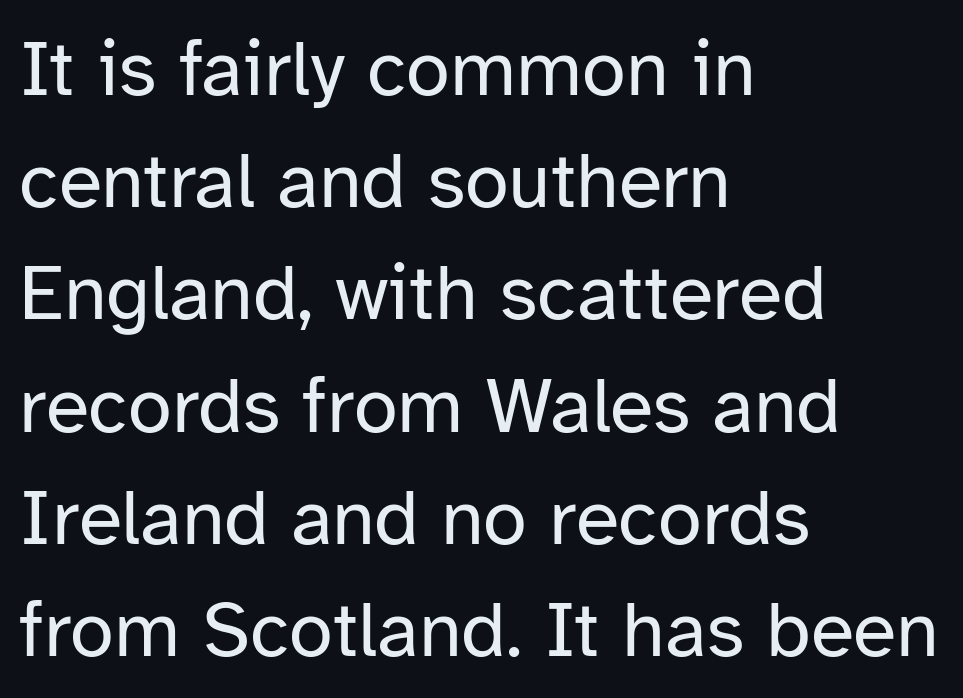
The image shows 79 px regular-weight sans-serif type, upright; set left-aligned, normal line spacing (1.42x), normal letter spacing, not underlined; low stroke contrast and a medium x-height.
